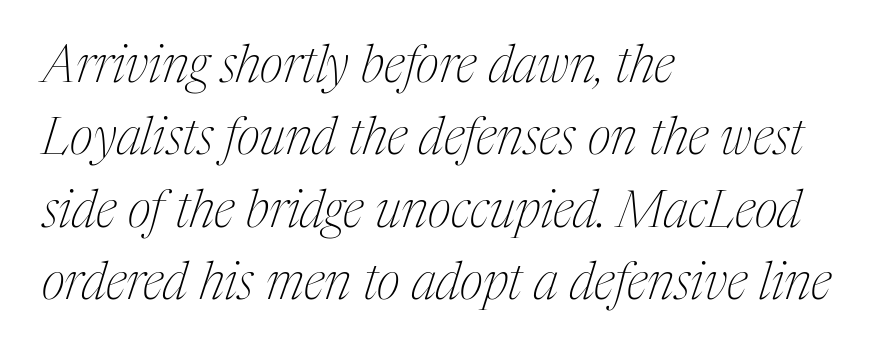
Spacing verdict: proportional, widths tailored to each character. Each stroke keeps to a modest, everyday thickness or less. The rendering anchors every line to the left-hand side. Yep, that's italic — everything's leaning. Rule under the text: the space is simply empty.
